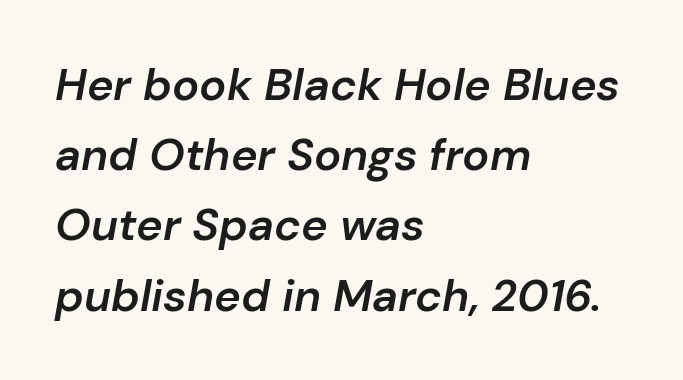
Horizontal alignment here is leftward, the default for most running prose. The foot of each line stays bare and open. Character widths vary here, with narrow letters taking less room than wide ones. In terms of weight, the rendering is demibold, just under bold. Honestly, the row spacing looks completely unremarkable.
